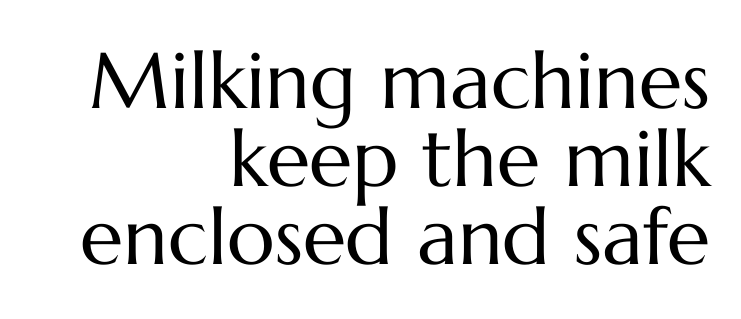
The image shows 79 px regular-weight type, upright; set right-aligned, tight line spacing (0.99x), normal letter spacing, not underlined; medium stroke contrast and a medium x-height.
